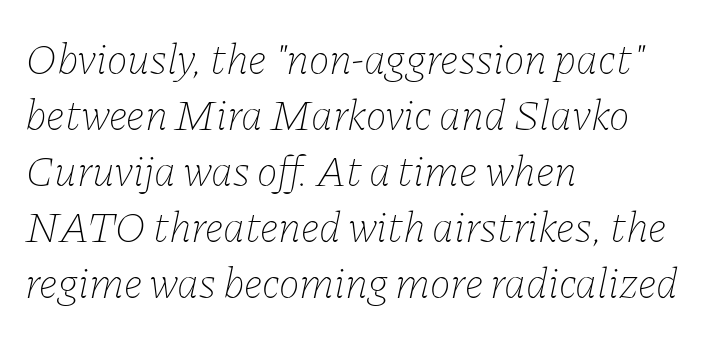
The image shows 44 px thin type, italic (leaning right); set left-aligned, normal line spacing (1.27x), normal letter spacing, not underlined; low stroke contrast and a medium x-height.
